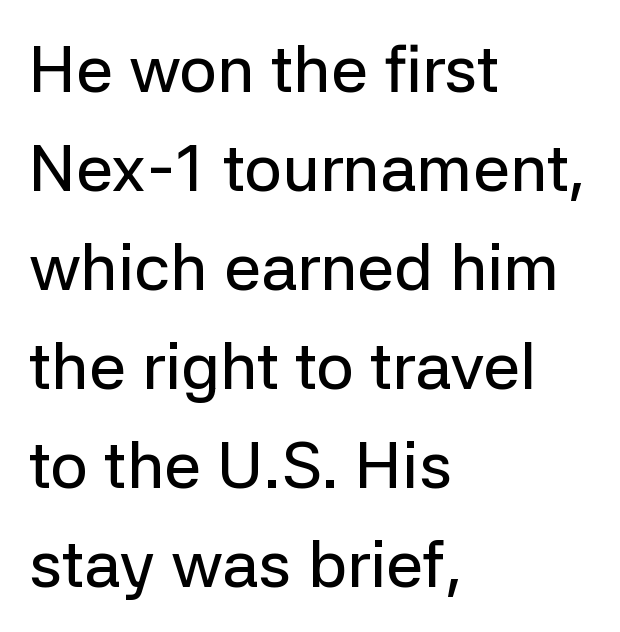
Horizontal alignment here is leftward, the default for most running prose. Whoever set this chose a conventional vertical rhythm. This sample uses an upright cut, with every glyph sitting square on the baseline. The strip under each line holds only bare page. These lines are rendered in a variable-pitch font. Serif or sans? Sans — the stroke terminals are bare.
